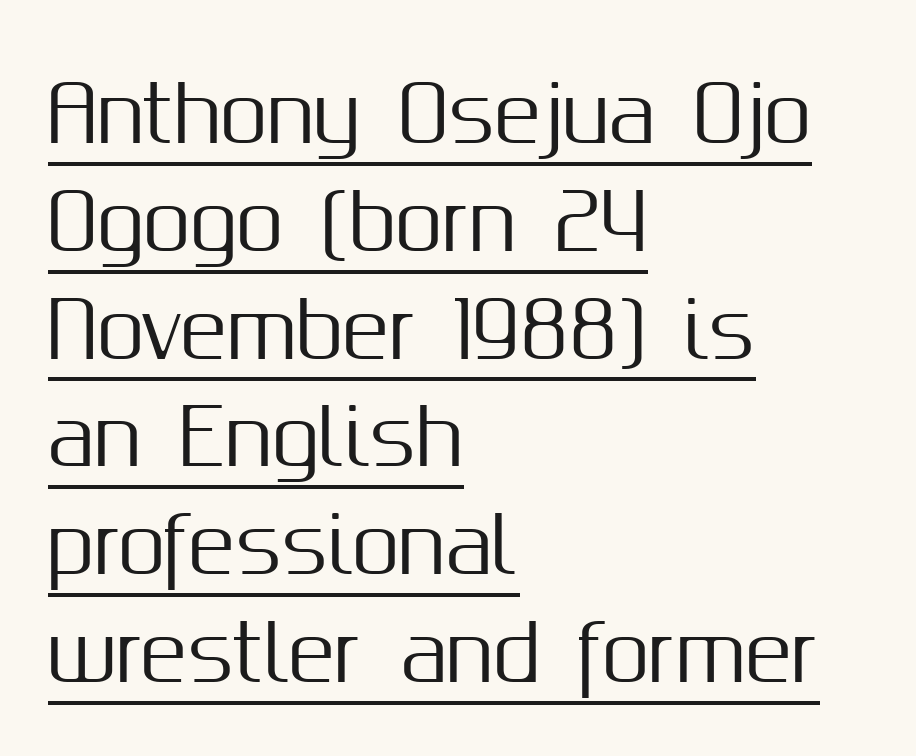
The image shows 77 px sans-serif type, upright; set left-aligned, normal line spacing (1.4x), normal letter spacing, underlined; medium stroke contrast and a medium x-height.
